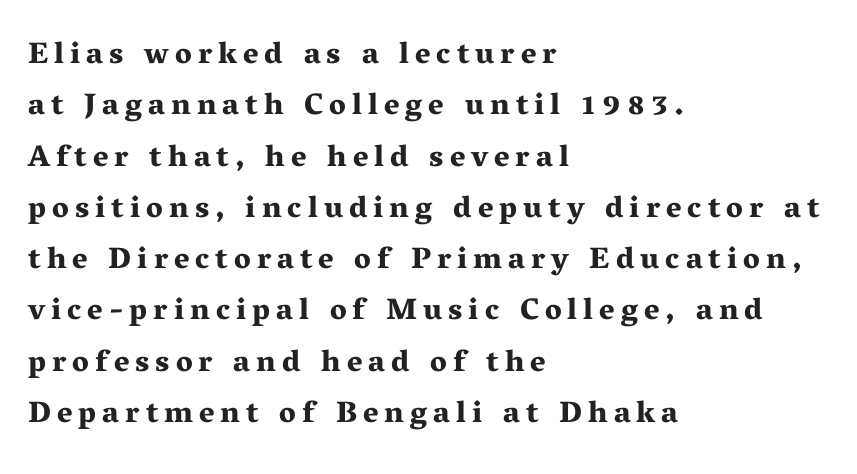
These lines have a slow, spaced-out rhythm from letter to letter. Classification — serif. The foot of each line stays bare and open. Notice how the passage keeps a crisp vertical edge on the left only.
